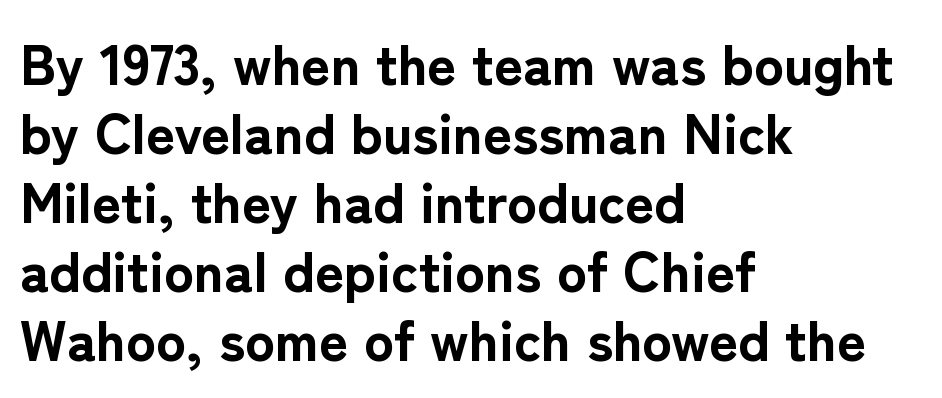
Emphasis by weight is at full strength: bold. Each letter's strokes conclude bluntly, with no projecting serifs. Character widths vary here, with narrow letters taking less room than wide ones. Does extra space separate the letters? No, they use regular spacing. Ascenders rise straight up at ninety degrees. Where is the straight margin? On the left.
